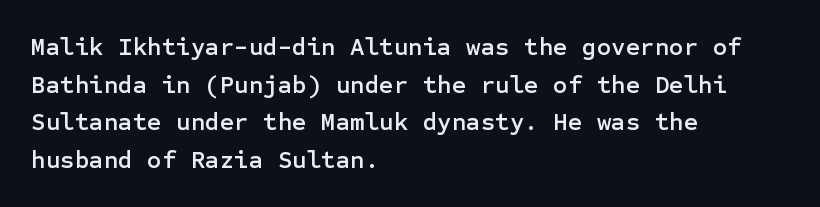
The image shows 25 px text type, upright; set left-aligned, normal line spacing (1.51x), normal letter spacing, not underlined.
